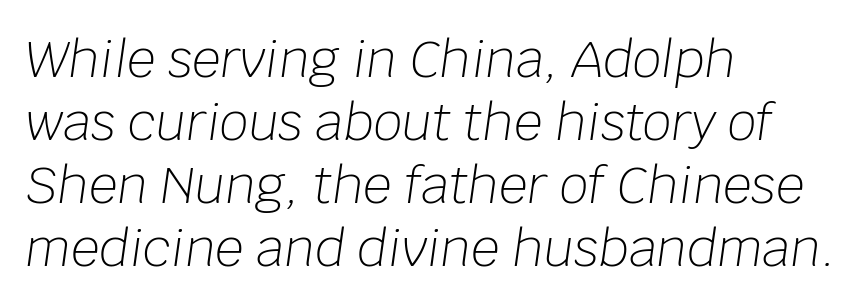
Q: Is the text bold? A: No.
Q: Is the text italic (slanted)? A: Yes, it leans right by about 8 degrees.
Q: Is the text underlined? A: No.
Q: How is the paragraph aligned? A: Left-aligned.
Q: Is the spacing between letters normal or unusually wide? A: Normal.
Q: Is the spacing between lines tight, normal or loose? A: Normal.
Q: Width (condensed, normal, or wide)? A: Normal.
Q: Stroke contrast? A: Low.
Q: x-height? A: Large.
Q: Monospaced? A: No.
